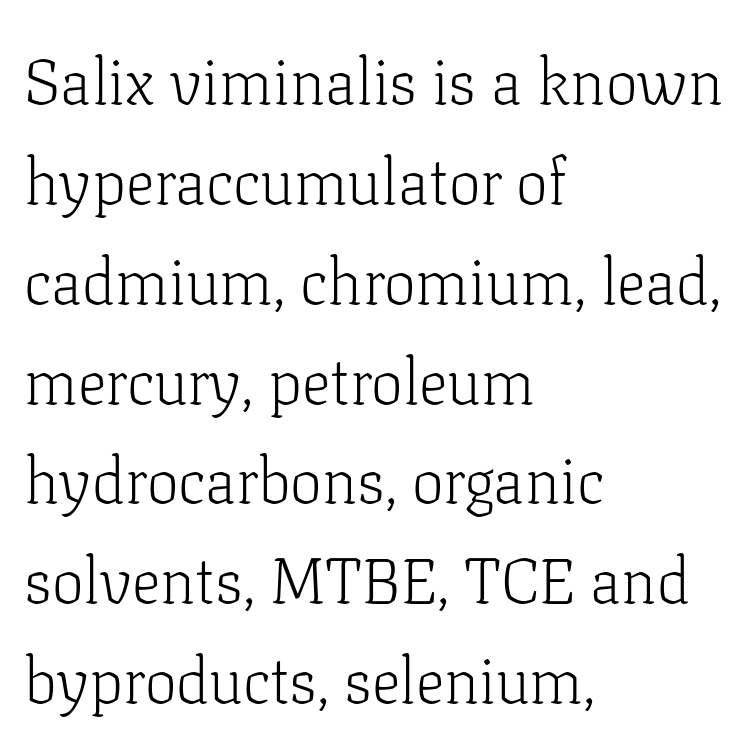
The image shows 64 px light serif type, upright; set left-aligned, normal line spacing (1.56x), normal letter spacing, not underlined; low stroke contrast and a medium x-height.
